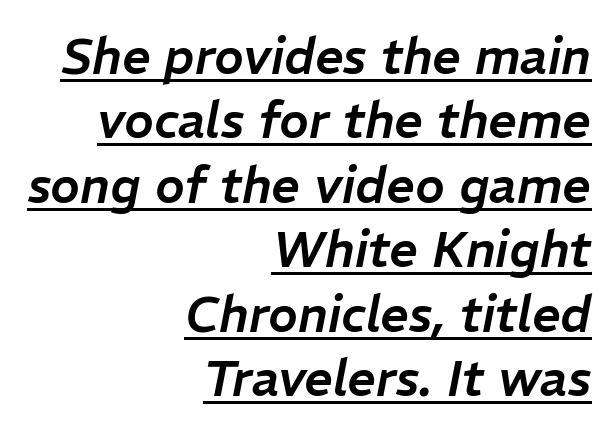
Q: Is the text italic (slanted)? A: Yes, it leans right by about 11 degrees.
Q: Is the text underlined? A: Yes.
Q: How is the paragraph aligned? A: Right-aligned.
Q: Is the spacing between letters normal or unusually wide? A: Normal.
Q: Is the spacing between lines tight, normal or loose? A: Normal.
Q: Width (condensed, normal, or wide)? A: Normal.
Q: Stroke contrast? A: Low.
Q: x-height? A: Medium.
Q: Monospaced? A: No.
